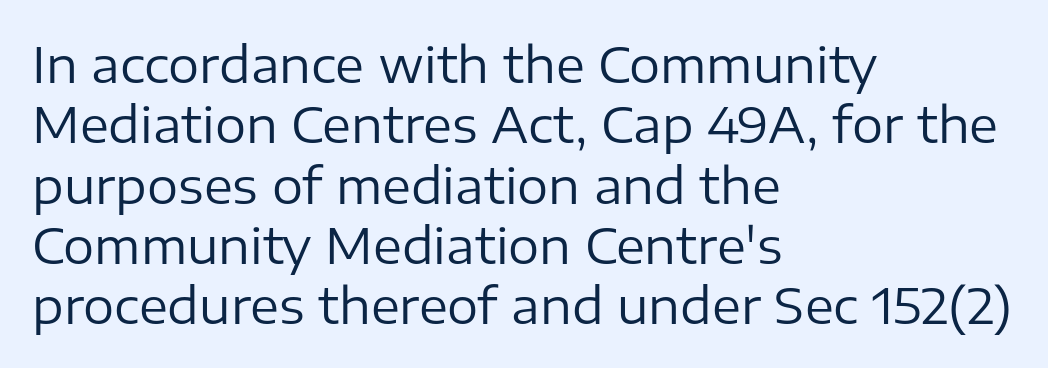
Check where the strokes stop: nothing finishes them off — pure sans. Ascenders rise straight up at ninety degrees. The letters look calm and open, with moderate or lighter stems. A clean baseline with only descenders dipping below it.
